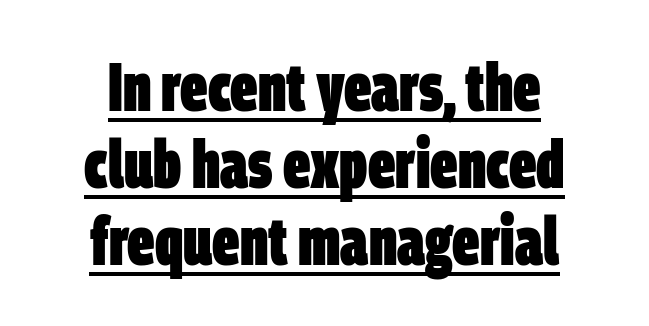
{"serif": "no", "bold": "yes", "weight": "heavy", "width": "condensed", "stroke_contrast": "low", "x_height": "large", "monospaced": "no", "underline": "yes", "align": "center", "line_spacing": "tight", "line_spacing_ratio": 1.13, "letter_spacing": "normal", "letter_spacing_em": 0.0, "glyph_px": 68}
